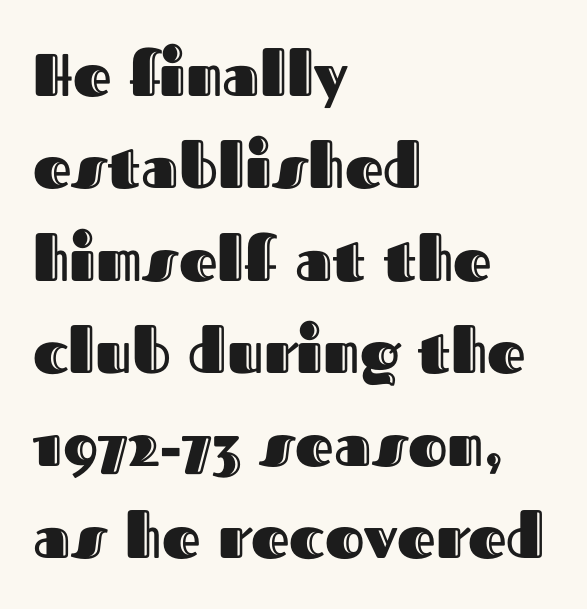
Q: Is the text italic (slanted)? A: No, it is upright.
Q: Is the text underlined? A: No.
Q: How is the paragraph aligned? A: Left-aligned.
Q: Is the spacing between letters normal or unusually wide? A: Normal.
Q: Is the spacing between lines tight, normal or loose? A: Normal.
Q: Width (condensed, normal, or wide)? A: Normal.
Q: x-height? A: Medium.
Q: Monospaced? A: No.
